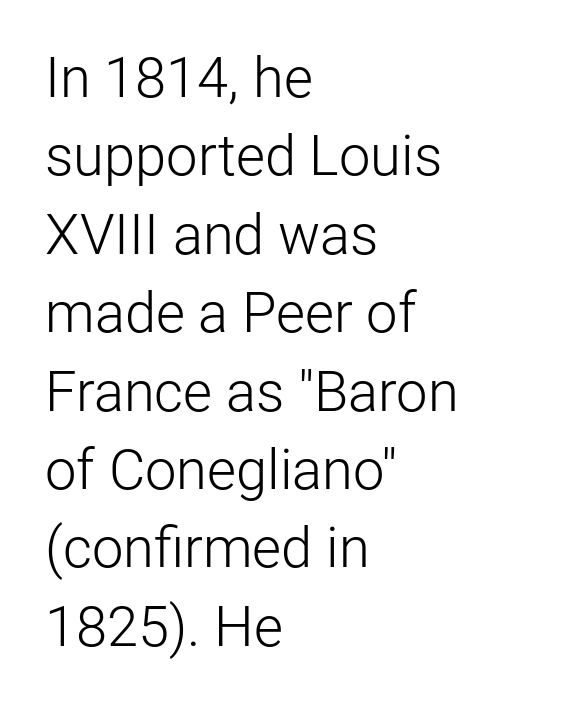
Q: Is the text bold? A: No.
Q: Is the text italic (slanted)? A: No, it is upright.
Q: Is the typeface a serif or a sans-serif typeface? A: Sans-serif.
Q: Is the text underlined? A: No.
Q: How is the paragraph aligned? A: Left-aligned.
Q: Is the spacing between letters normal or unusually wide? A: Normal.
Q: Is the spacing between lines tight, normal or loose? A: Normal.
Q: Width (condensed, normal, or wide)? A: Normal.
Q: Stroke contrast? A: Low.
Q: x-height? A: Medium.
Q: Monospaced? A: No.
